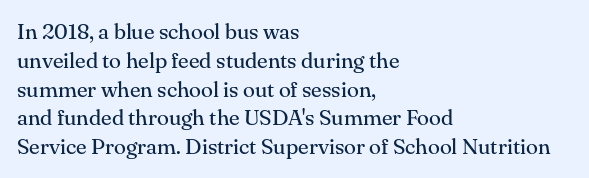
Q: Is the text bold? A: No.
Q: Is the text italic (slanted)? A: No, it is upright.
Q: Is the text underlined? A: No.
Q: How is the paragraph aligned? A: Left-aligned.
Q: Is the spacing between letters normal or unusually wide? A: Normal.
Q: Is the spacing between lines tight, normal or loose? A: Normal.
